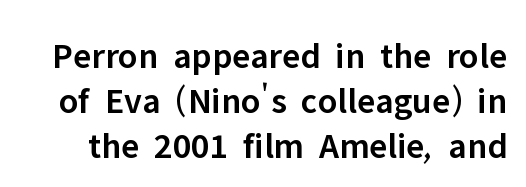
Clear beneath every line of the passage. I'd describe the lettering as semibold — firm but not a full bold. The font family rendered here belongs to the sans-serif group. Does the lettering tilt? It doesn't — this is upright.
